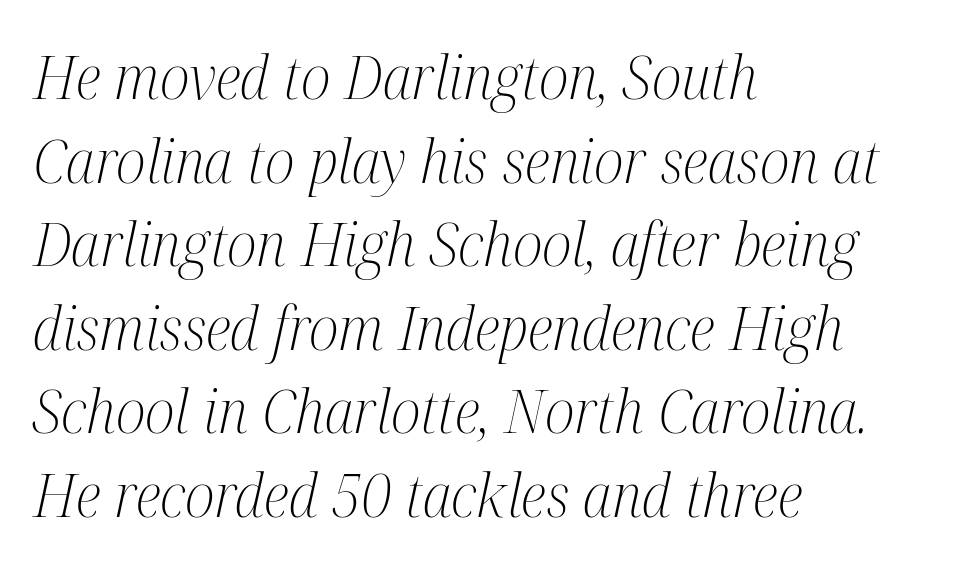
The image shows 61 px light, condensed serif type, italic (leaning right); set left-aligned, normal line spacing (1.37x), normal letter spacing, not underlined; medium stroke contrast and a medium x-height.
